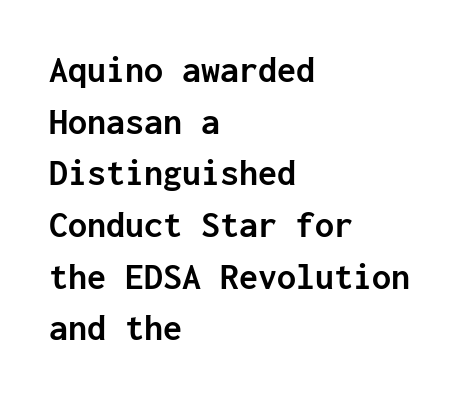
Q: Is the text bold? A: Yes.
Q: Is the text italic (slanted)? A: No, it is upright.
Q: Is the typeface a serif or a sans-serif typeface? A: Sans-serif.
Q: Is the text underlined? A: No.
Q: How is the paragraph aligned? A: Left-aligned.
Q: Is the spacing between letters normal or unusually wide? A: Normal.
Q: Is the spacing between lines tight, normal or loose? A: Normal.
Q: Width (condensed, normal, or wide)? A: Normal.
Q: Stroke contrast? A: Low.
Q: x-height? A: Medium.
Q: Monospaced? A: Yes.
